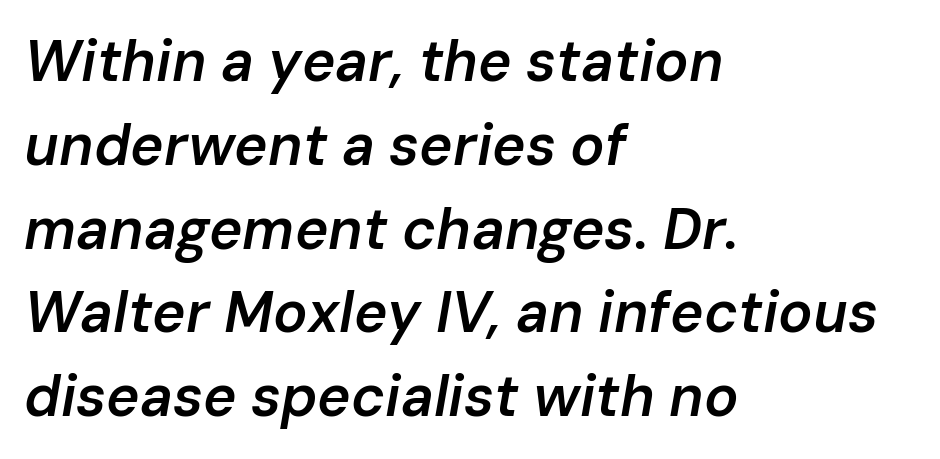
The image shows 57 px semibold type, italic (leaning right); set left-aligned, normal line spacing (1.47x), normal letter spacing, not underlined; low stroke contrast and a medium x-height.
